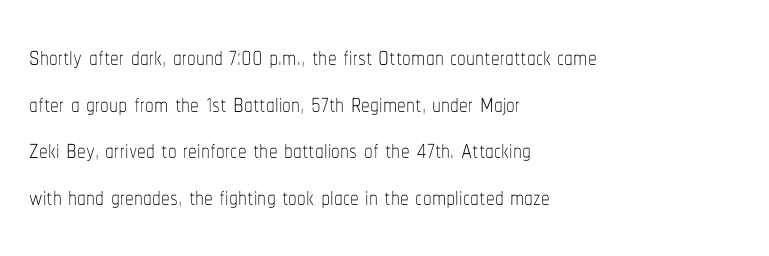
{"italic": "no", "bold": "no", "weight": "thin", "width": "condensed", "stroke_contrast": "low", "x_height": "medium", "monospaced": "no", "underline": "no", "align": "left", "line_spacing": "normal", "line_spacing_ratio": 1.33, "letter_spacing": "normal", "letter_spacing_em": 0.0, "glyph_px": 35}
